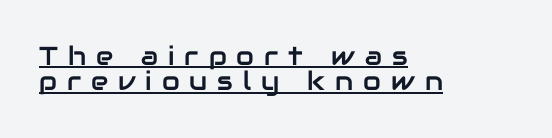
The image shows 26 px text type, upright; set left-aligned, tight line spacing (0.98x), unusually wide letter spacing (+0.38 em), underlined.
